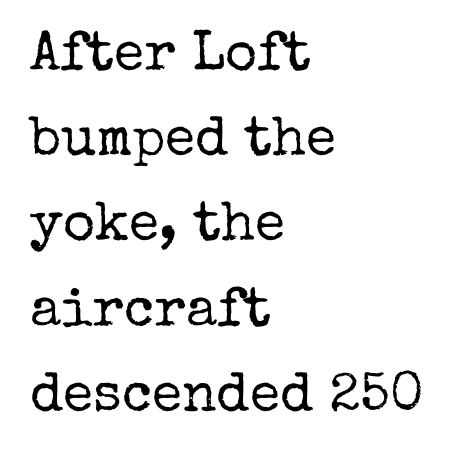
{"serif": "yes", "italic": "no", "bold": "no", "weight": "regular", "width": "normal", "stroke_contrast": "low", "x_height": "medium", "monospaced": "no", "underline": "no", "align": "left", "line_spacing": "normal", "line_spacing_ratio": 1.55, "letter_spacing": "normal", "letter_spacing_em": 0.0, "glyph_px": 55}
